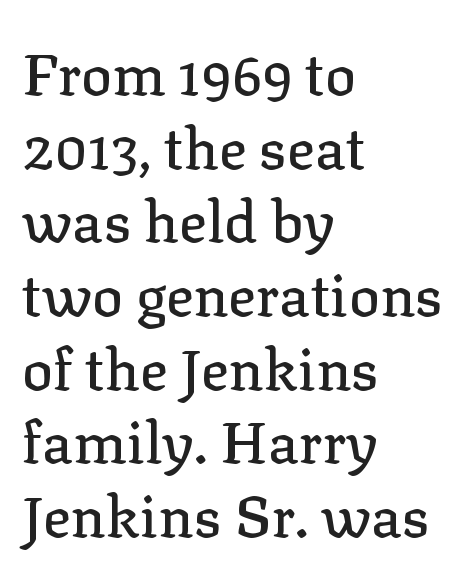
{"serif": "yes", "italic": "no", "width": "normal", "stroke_contrast": "low", "x_height": "medium", "monospaced": "no", "underline": "no", "align": "left", "line_spacing": "normal", "line_spacing_ratio": 1.27, "letter_spacing": "normal", "letter_spacing_em": 0.0, "glyph_px": 58}
